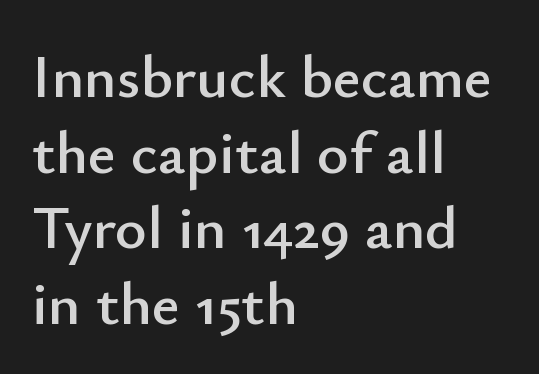
Q: Is the text italic (slanted)? A: No, it is upright.
Q: Is the typeface a serif or a sans-serif typeface? A: Sans-serif.
Q: Is the text underlined? A: No.
Q: How is the paragraph aligned? A: Left-aligned.
Q: Is the spacing between letters normal or unusually wide? A: Normal.
Q: Width (condensed, normal, or wide)? A: Normal.
Q: Stroke contrast? A: Low.
Q: x-height? A: Small.
Q: Monospaced? A: No.
